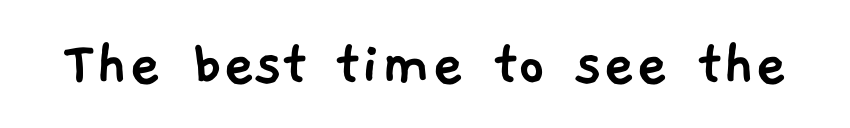
The image shows 69 px sans-serif type; set normal letter spacing, not underlined; low stroke contrast and a medium x-height.
